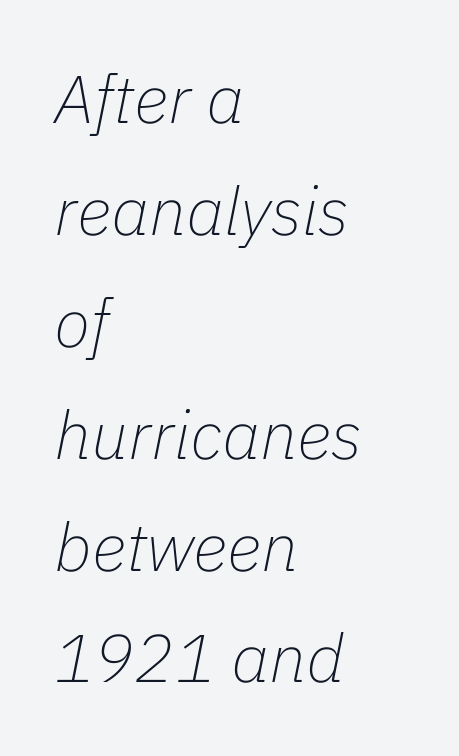
The image shows 67 px thin type, italic (leaning right); set left-aligned, normal line spacing (1.67x), normal letter spacing, not underlined; low stroke contrast and a medium x-height.
